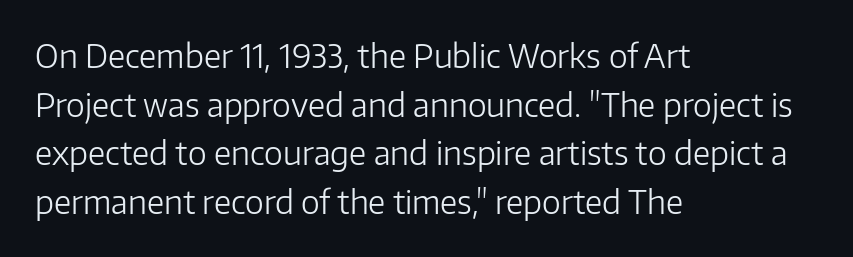
Nothing sits at the stroke ends, so this counts as sans-serif. Each row of text sits above clean, open space. The cut favours lightness, reaching ordinary text weight at its darkest. Is this a fixed-width face? No — the glyphs have proportional, varying widths. A classic flush-left, rag-right setting is used for this passage. These lines keep a tight, regular rhythm from letter to letter.
